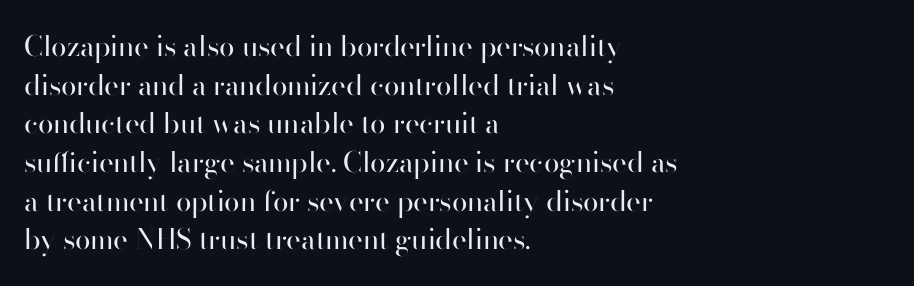
The image shows 28 px regular-weight sans-serif type, upright; set left-aligned, normal line spacing (1.38x), normal letter spacing, not underlined; high stroke contrast and a small x-height.
